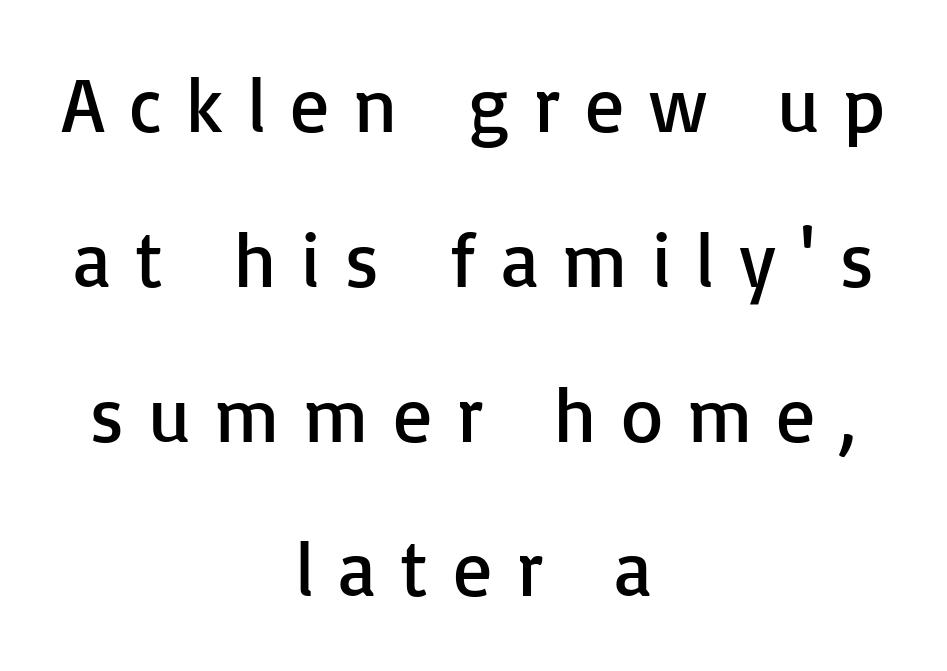
Q: Is the text bold? A: No.
Q: Is the text italic (slanted)? A: No, it is upright.
Q: Is the typeface a serif or a sans-serif typeface? A: Sans-serif.
Q: Is the text underlined? A: No.
Q: How is the paragraph aligned? A: Centered.
Q: Is the spacing between letters normal or unusually wide? A: Unusually wide.
Q: Is the spacing between lines tight, normal or loose? A: Loose.
Q: Width (condensed, normal, or wide)? A: Normal.
Q: Stroke contrast? A: Low.
Q: x-height? A: Medium.
Q: Monospaced? A: No.
